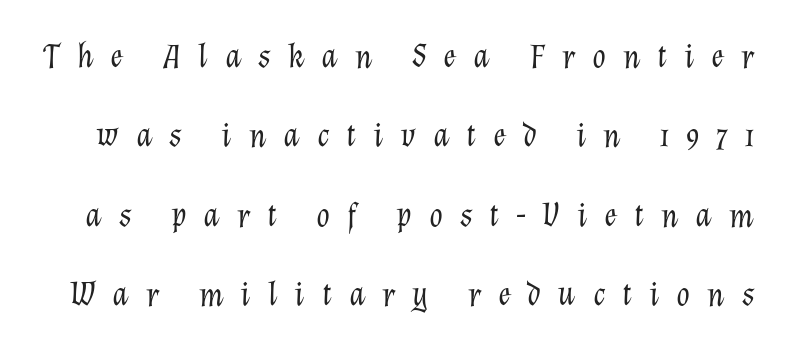
The image shows 35 px light type, italic (leaning right); set loose line spacing (2.27x), unusually wide letter spacing (+0.48 em), not underlined; low stroke contrast and a medium x-height.
